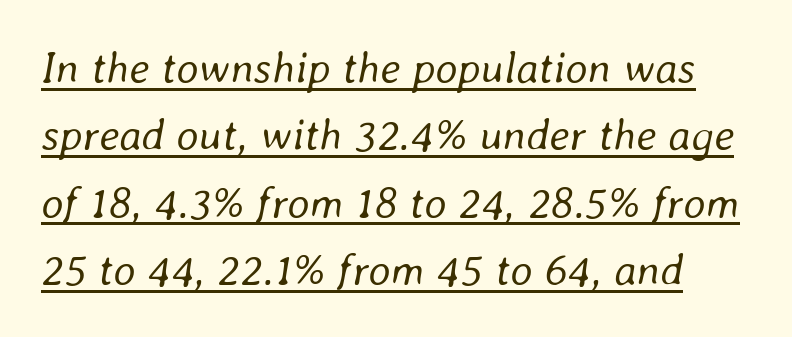
Q: Is the text bold? A: No.
Q: Is the text italic (slanted)? A: Yes, it leans right by about 8 degrees.
Q: Is the text underlined? A: Yes.
Q: Is the spacing between letters normal or unusually wide? A: Normal.
Q: Is the spacing between lines tight, normal or loose? A: Normal.
Q: Width (condensed, normal, or wide)? A: Normal.
Q: Stroke contrast? A: Low.
Q: x-height? A: Medium.
Q: Monospaced? A: No.
